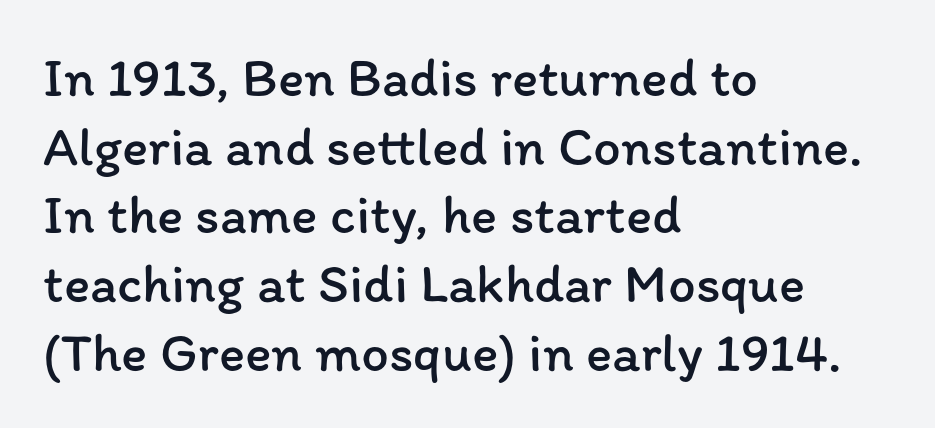
The typography opts for an upright posture over an oblique one. Descender tails drop into unmarked territory. A typesetter would call this leading conventional body-copy spacing. Teacher's note: observe the even left margin — that is flush-left alignment. This is not heavy type; no bold has been used. Note the varied advance widths — an 'i' is clearly narrower than an 'm'.
